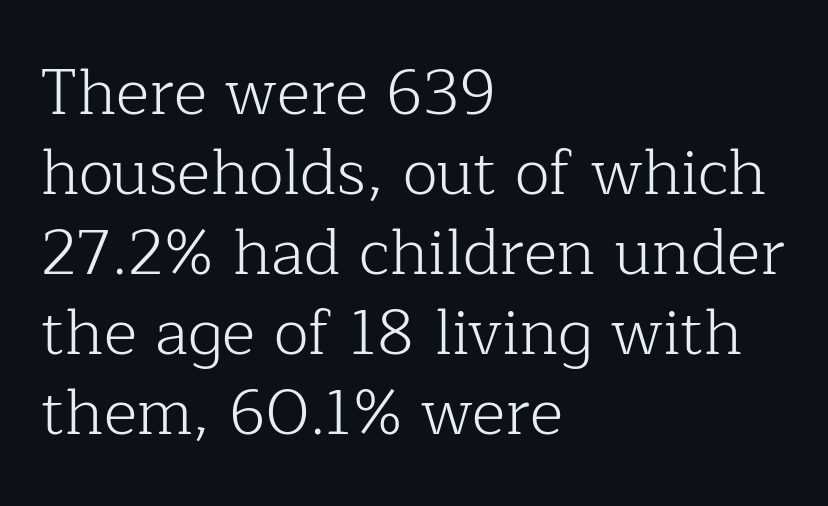
The image shows 64 px light serif type, upright; set left-aligned, normal line spacing (1.25x), normal letter spacing, not underlined; low stroke contrast and a medium x-height.
